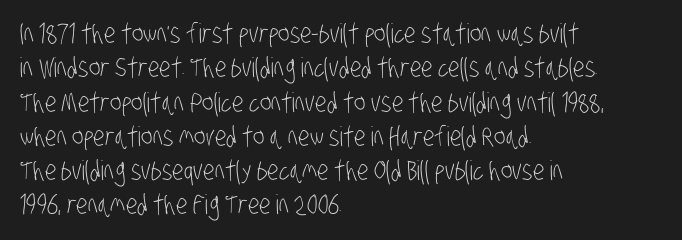
The paragraph shown leans on its left margin. Nothing unusual about the tracking: characters are spaced as the font intends. A normal amount of white space separates one row of letters from the next. These glyphs show unthickened strokes, regular width or finer.
